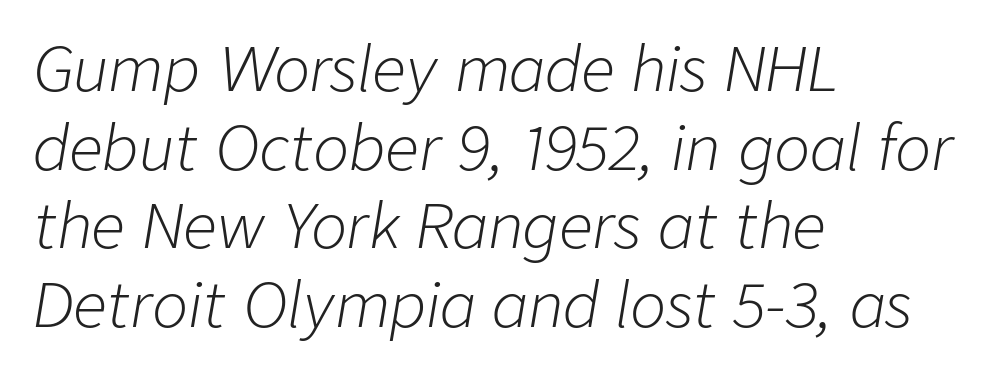
The image shows 60 px light type, italic (leaning right); set left-aligned, normal line spacing (1.31x), normal letter spacing, not underlined; low stroke contrast and a medium x-height.
